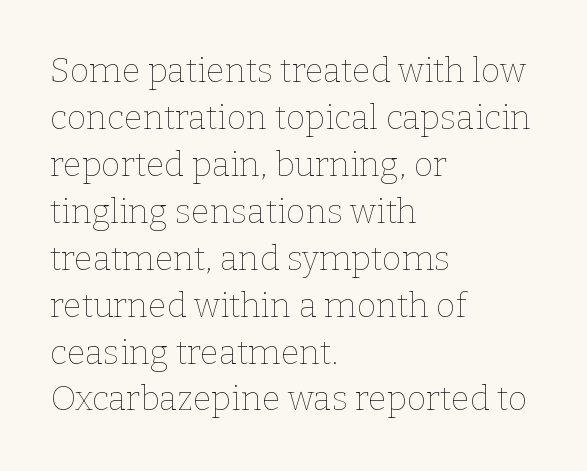
Q: Is the text bold? A: No.
Q: Is the text italic (slanted)? A: No, it is upright.
Q: Is the text underlined? A: No.
Q: How is the paragraph aligned? A: Left-aligned.
Q: Is the spacing between letters normal or unusually wide? A: Normal.
Q: Is the spacing between lines tight, normal or loose? A: Normal.
Q: Width (condensed, normal, or wide)? A: Normal.
Q: Stroke contrast? A: Low.
Q: x-height? A: Medium.
Q: Monospaced? A: No.
